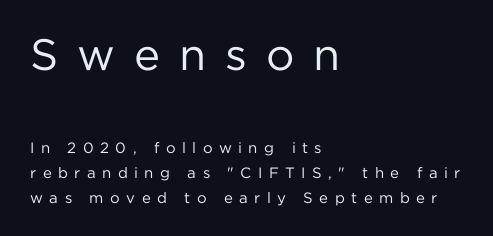
Q: Is the text bold? A: No.
Q: Is the text italic (slanted)? A: No, it is upright.
Q: Is the typeface a serif or a sans-serif typeface? A: Sans-serif.
Q: Is the text underlined? A: No.
Q: How is the paragraph aligned? A: Left-aligned.
Q: Is the spacing between letters normal or unusually wide? A: Unusually wide.
Q: Is the spacing between lines tight, normal or loose? A: Normal.
Q: Which block of text is set in a larger size, the first (top) or the second (bottom)? A: The first (top) one.
Q: Width (condensed, normal, or wide)? A: Normal.
Q: Stroke contrast? A: Low.
Q: x-height? A: Medium.
Q: Monospaced? A: No.
